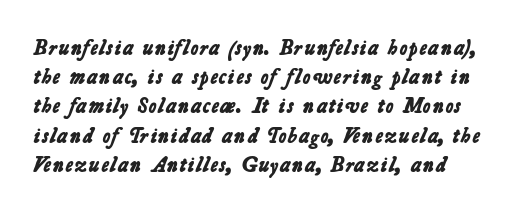
The image shows 21 px bold type; set left-aligned, normal line spacing (1.39x), normal letter spacing, not underlined.
